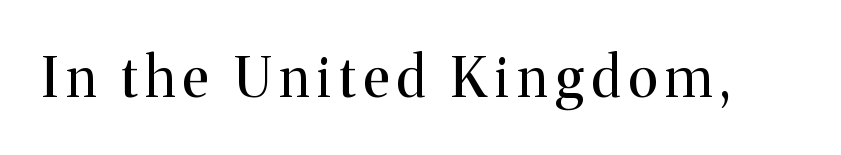
The lettering stays uniformly vertical, giving the passage a roman look. The passage shown is not underscored anywhere. Note: serifs present on the glyphs. The characters are drawn with everyday or finer stroke widths. Spacing verdict: proportional, widths tailored to each character.
